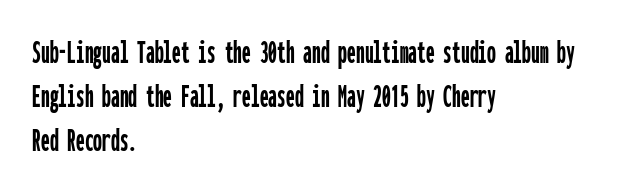
{"serif": "no", "italic": "no", "width": "condensed", "stroke_contrast": "low", "x_height": "medium", "monospaced": "yes", "underline": "no", "align": "left", "line_spacing": "normal", "line_spacing_ratio": 1.26, "letter_spacing": "normal", "letter_spacing_em": 0.0, "glyph_px": 35}
